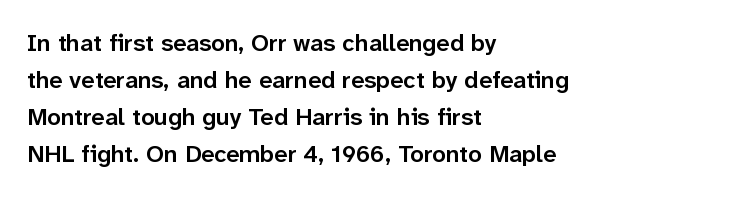
Q: Is the text bold? A: Semi-bold.
Q: Is the text italic (slanted)? A: No, it is upright.
Q: Is the text underlined? A: No.
Q: How is the paragraph aligned? A: Left-aligned.
Q: Is the spacing between letters normal or unusually wide? A: Normal.
Q: Is the spacing between lines tight, normal or loose? A: Normal.
